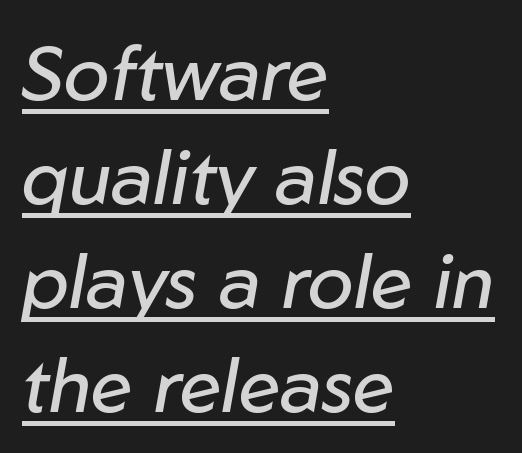
Q: Is the text bold? A: No.
Q: Is the text italic (slanted)? A: Yes, it leans right by about 10 degrees.
Q: Is the text underlined? A: Yes.
Q: How is the paragraph aligned? A: Left-aligned.
Q: Is the spacing between letters normal or unusually wide? A: Normal.
Q: Is the spacing between lines tight, normal or loose? A: Normal.
Q: Width (condensed, normal, or wide)? A: Normal.
Q: Stroke contrast? A: Low.
Q: x-height? A: Medium.
Q: Monospaced? A: No.
